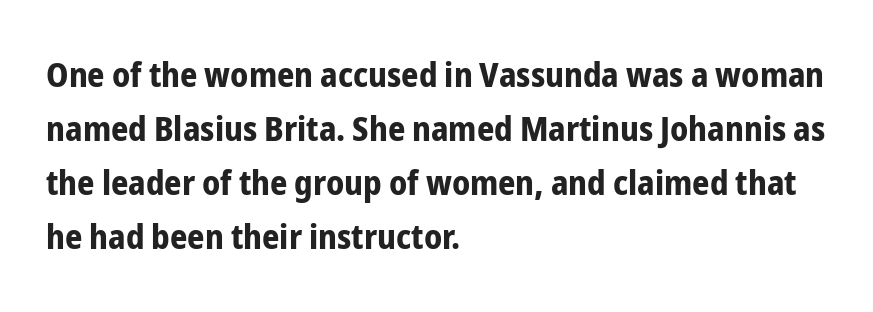
The image shows 34 px bold, condensed sans-serif type, upright; set left-aligned, normal line spacing (1.59x), normal letter spacing, not underlined; low stroke contrast and a medium x-height.
